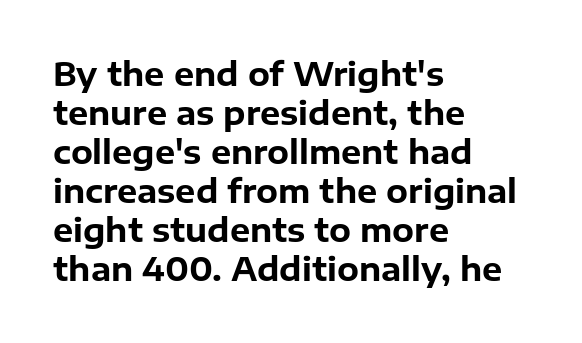
The image shows 32 px bold sans-serif type, upright; set left-aligned, line spacing 1.22x, normal letter spacing, not underlined; low stroke contrast and a medium x-height.
